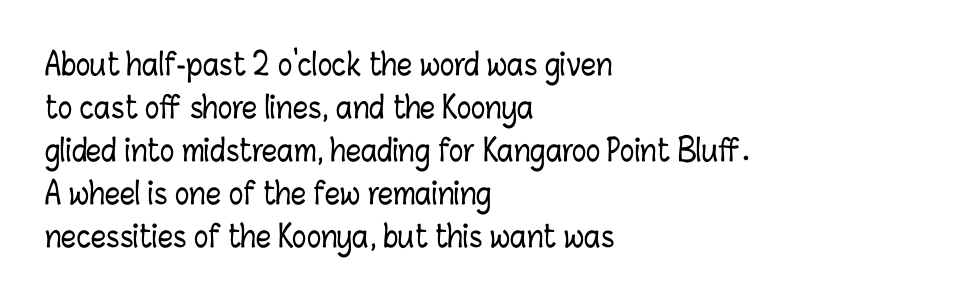
Nope, not italic — everything's standing straight. These lines keep a tight, regular rhythm from letter to letter. Is the block centered? No — it sits flush against the left margin. Each row of text sits above clean, open space.
